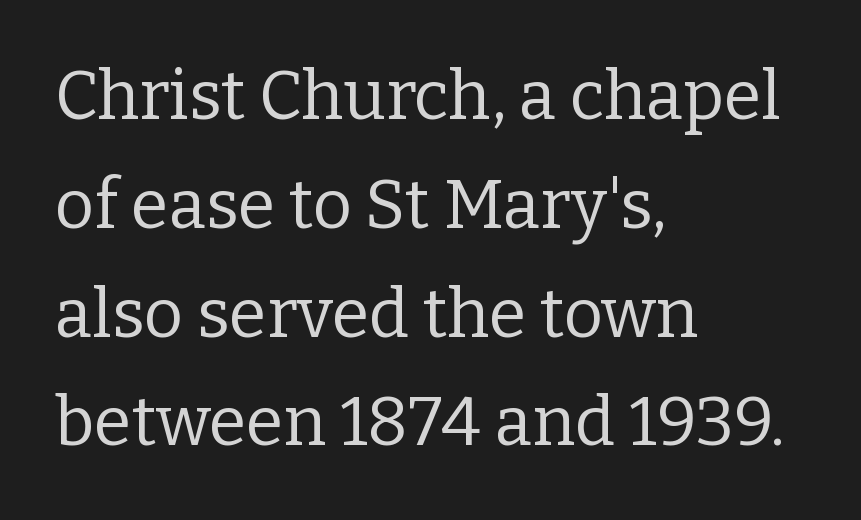
The image shows 68 px regular-weight serif type, upright; set left-aligned, normal line spacing (1.6x), normal letter spacing, not underlined; low stroke contrast and a medium x-height.
